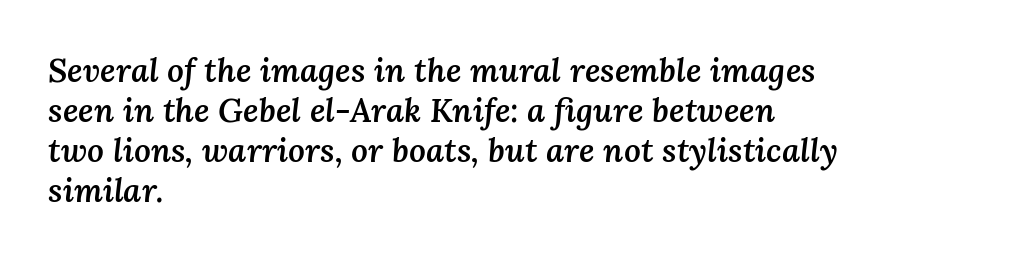
Each letter keeps its own natural width here, so spacing adapts to shape. Unmarked baselines from the first word to the last. The horizontal fit of the characters is conventional and even. Looking at the ascenders, they clearly lean. How heavy is the stroke? Medium-heavy — a semibold, shy of bold. Line beginnings align vertically; line endings do not.
